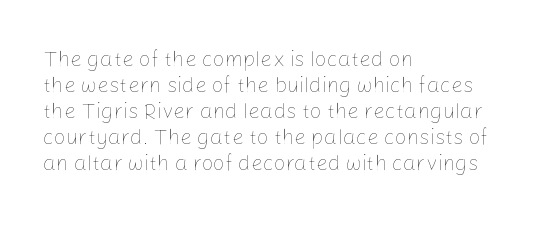
Q: Is the text bold? A: No.
Q: Is the text italic (slanted)? A: No, it is upright.
Q: Is the text underlined? A: No.
Q: How is the paragraph aligned? A: Left-aligned.
Q: Is the spacing between letters normal or unusually wide? A: Normal.
